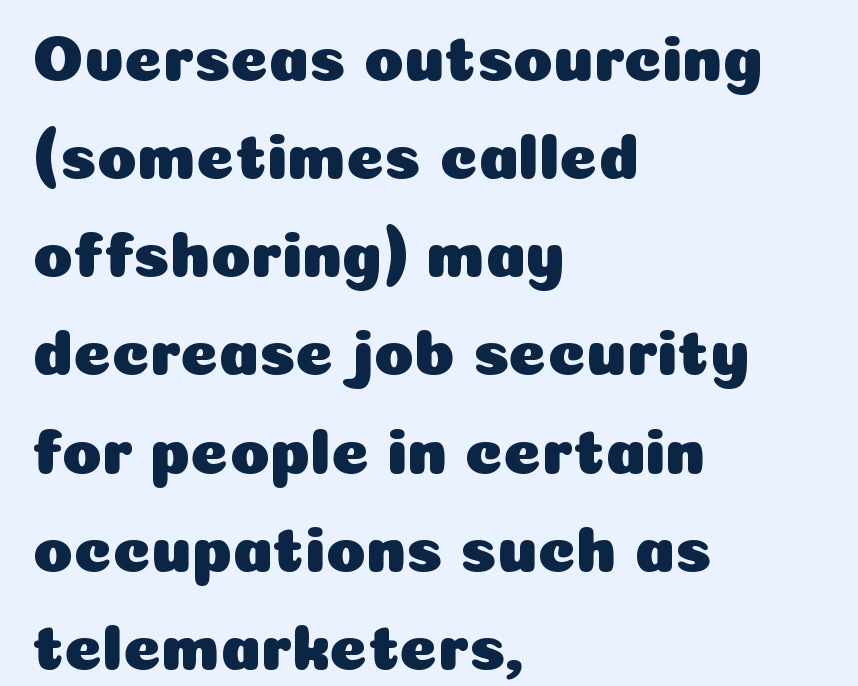
Q: Is the text italic (slanted)? A: No, it is upright.
Q: Is the typeface a serif or a sans-serif typeface? A: Sans-serif.
Q: Is the text underlined? A: No.
Q: How is the paragraph aligned? A: Left-aligned.
Q: Is the spacing between letters normal or unusually wide? A: Normal.
Q: Is the spacing between lines tight, normal or loose? A: Normal.
Q: Width (condensed, normal, or wide)? A: Normal.
Q: Stroke contrast? A: Low.
Q: x-height? A: Medium.
Q: Monospaced? A: No.
